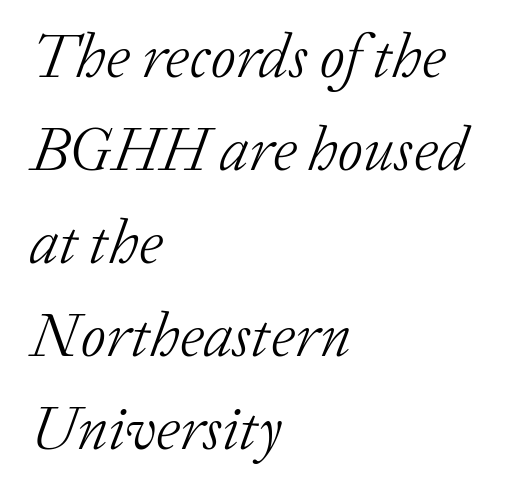
The image shows 62 px light serif type, italic (leaning right); set left-aligned, normal line spacing (1.5x), normal letter spacing, not underlined; low stroke contrast and a medium x-height.
